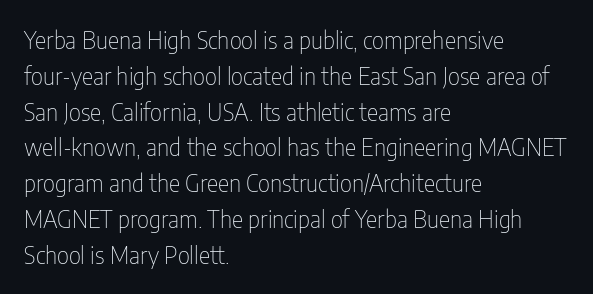
The image shows 24 px text type, upright; set left-aligned, normal line spacing (1.49x), normal letter spacing, not underlined.
